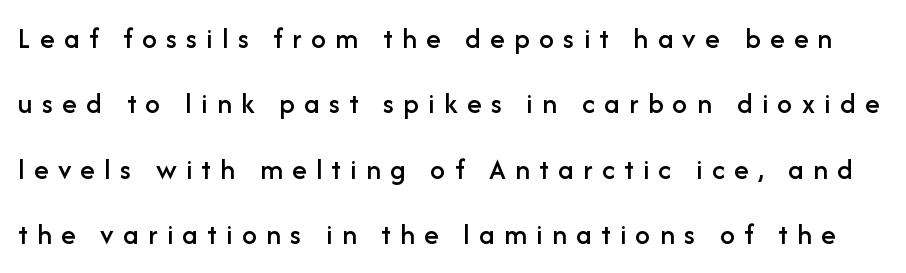
Q: Is the text italic (slanted)? A: No, it is upright.
Q: Is the typeface a serif or a sans-serif typeface? A: Sans-serif.
Q: Is the text underlined? A: No.
Q: Is the spacing between letters normal or unusually wide? A: Unusually wide.
Q: Is the spacing between lines tight, normal or loose? A: Loose.
Q: Width (condensed, normal, or wide)? A: Normal.
Q: Stroke contrast? A: Low.
Q: x-height? A: Medium.
Q: Monospaced? A: No.
